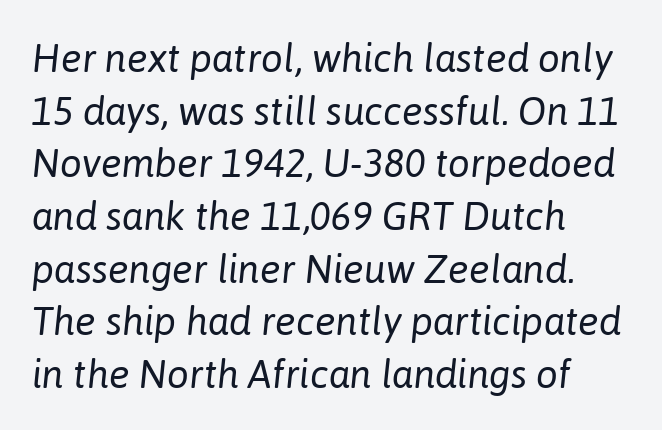
Horizontally, the lines are justified to the leading edge only. Each letter keeps its own natural width here, so spacing adapts to shape. This sample keeps an unexceptional amount of space between lines. A typesetter would mark this as italic. Check the space under the baseline: it is left empty.
